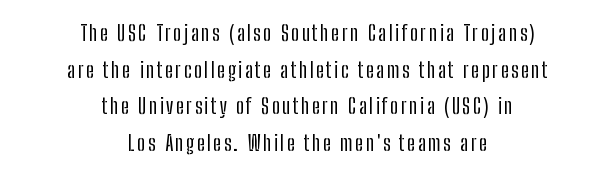
These lines are centered, leaving both edges ragged. A bare baseline throughout the passage. Notice how descenders clear the ascenders below comfortably — that's standard leading. The axis of the letterforms is exactly vertical.
